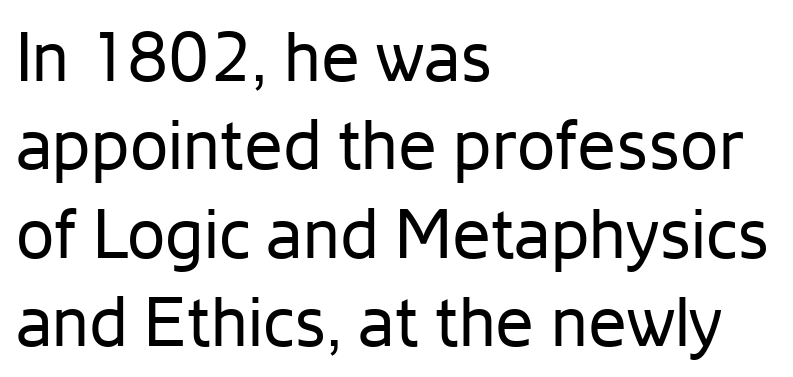
Looks like regular typesetting: each glyph gets only the width it needs. All the whitespace from short lines collects on the right. Quick note: not italic, upright. Characters follow at the spacing the type designer built in. These lines sit exactly where default settings would place them. The foot of each line stays bare and open.
